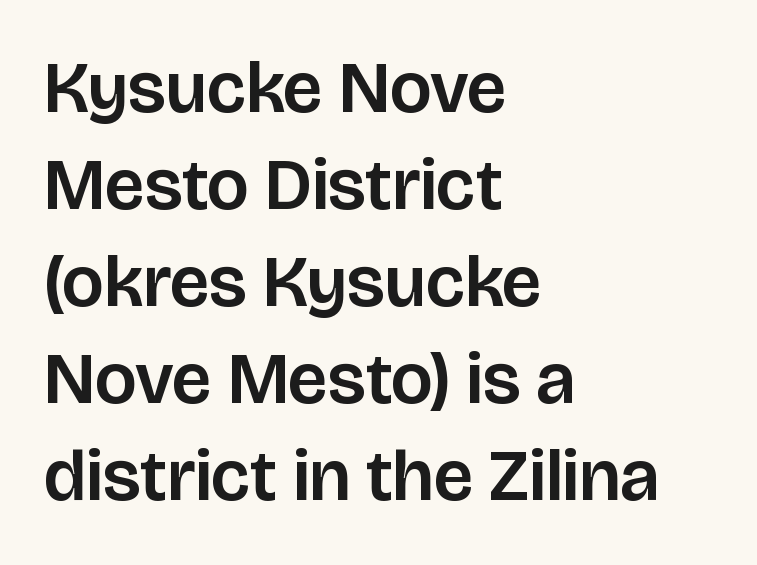
The image shows 73 px sans-serif type, upright; set left-aligned, normal line spacing (1.33x), normal letter spacing, not underlined; low stroke contrast and a large x-height.
